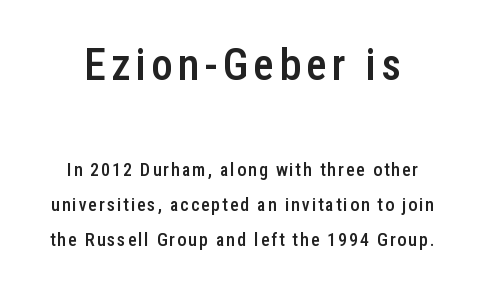
The image shows 44 px semibold, condensed sans-serif type, upright; set loose line spacing (1.93x), not underlined; the first (top) block is 2.44x larger; low stroke contrast and a medium x-height.
